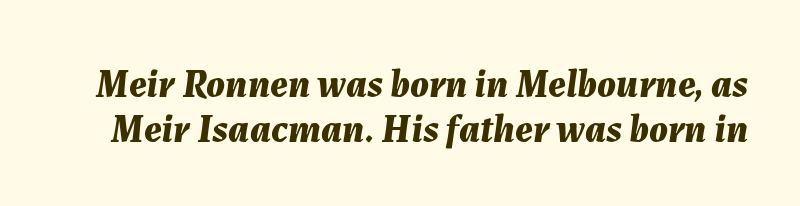
Q: Is the text bold? A: Yes.
Q: Is the text italic (slanted)? A: Yes, it leans right by about 7 degrees.
Q: Is the text underlined? A: No.
Q: Is the spacing between letters normal or unusually wide? A: Normal.
Q: Is the spacing between lines tight, normal or loose? A: Tight.
Q: Width (condensed, normal, or wide)? A: Normal.
Q: Stroke contrast? A: Medium.
Q: x-height? A: Medium.
Q: Monospaced? A: No.
